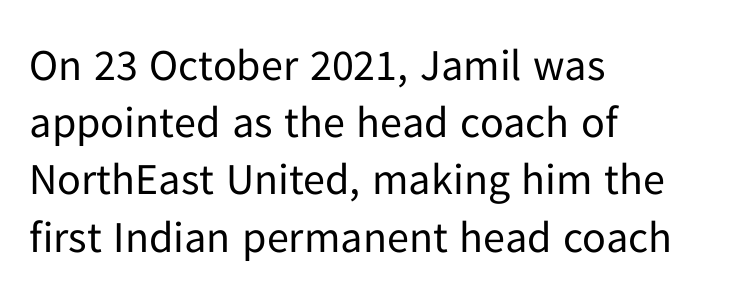
The image shows 44 px regular-weight sans-serif type, upright; set left-aligned, normal line spacing (1.3x), normal letter spacing, not underlined; low stroke contrast and a medium x-height.
